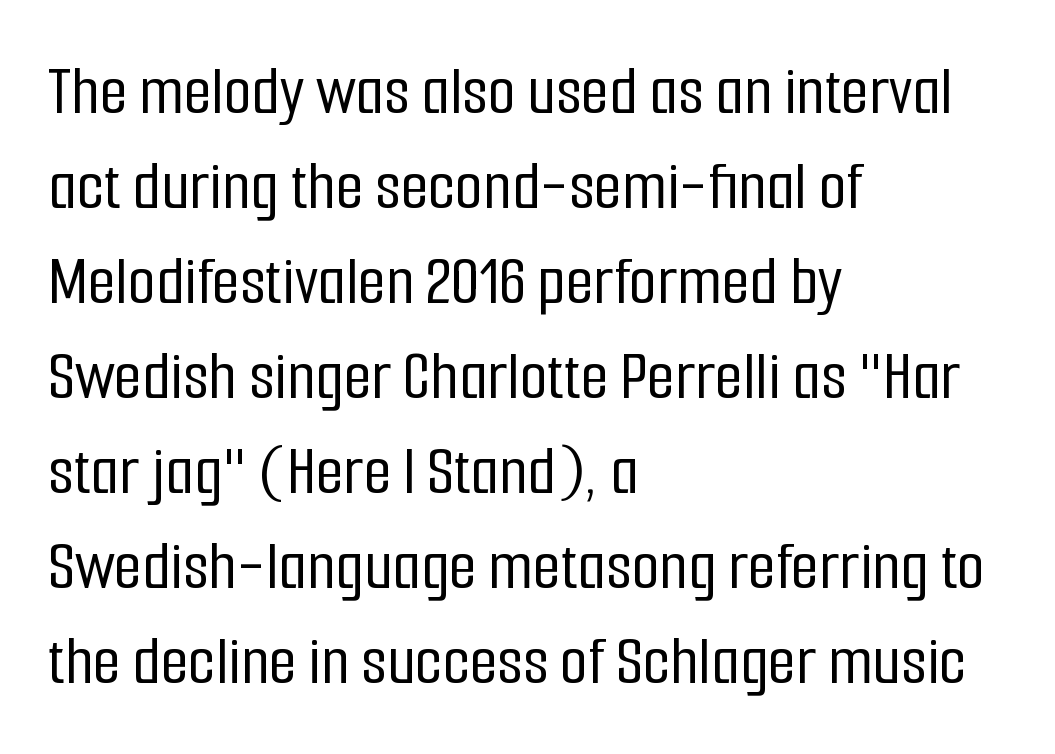
The image shows 72 px condensed sans-serif type, upright; set left-aligned, normal line spacing (1.32x), normal letter spacing, not underlined; low stroke contrast and a medium x-height.
